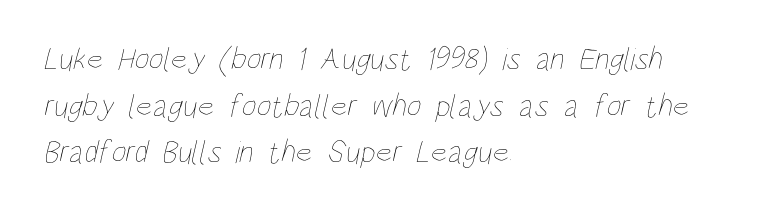
Q: Is the text bold? A: No.
Q: Is the text underlined? A: No.
Q: How is the paragraph aligned? A: Left-aligned.
Q: Is the spacing between letters normal or unusually wide? A: Normal.
Q: Is the spacing between lines tight, normal or loose? A: Normal.
Q: Width (condensed, normal, or wide)? A: Condensed.
Q: Stroke contrast? A: Low.
Q: x-height? A: Large.
Q: Monospaced? A: No.
